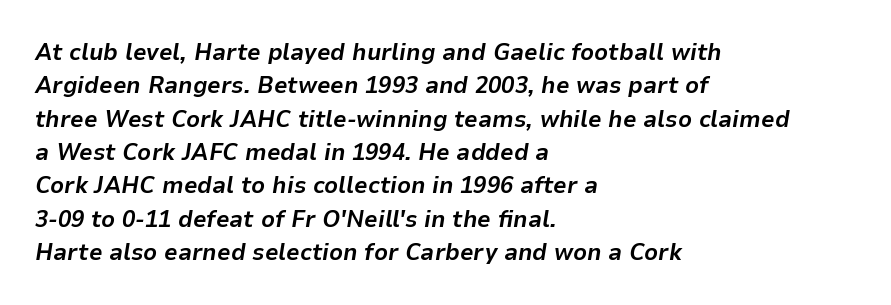
The image shows 24 px bold type, italic (leaning right); set left-aligned, normal line spacing (1.39x), normal letter spacing, not underlined.
